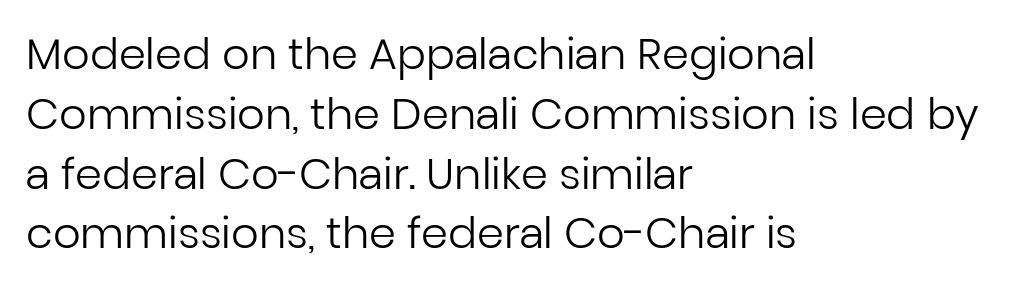
{"serif": "no", "italic": "no", "bold": "no", "weight": "regular", "width": "normal", "stroke_contrast": "low", "x_height": "medium", "monospaced": "no", "underline": "no", "align": "left", "line_spacing": "normal", "line_spacing_ratio": 1.39, "letter_spacing": "normal", "letter_spacing_em": 0.0, "glyph_px": 43}
